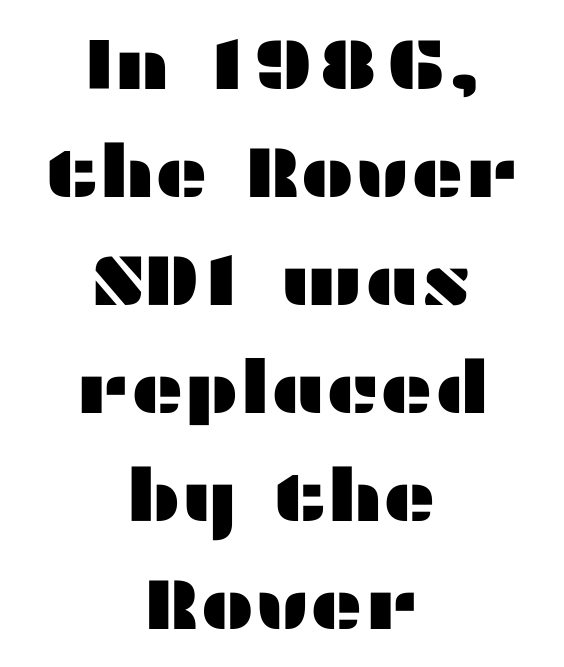
Q: Is the text italic (slanted)? A: No, it is upright.
Q: Is the typeface a serif or a sans-serif typeface? A: Sans-serif.
Q: Is the text underlined? A: No.
Q: How is the paragraph aligned? A: Centered.
Q: Is the spacing between letters normal or unusually wide? A: Normal.
Q: Is the spacing between lines tight, normal or loose? A: Normal.
Q: Width (condensed, normal, or wide)? A: Wide.
Q: Stroke contrast? A: Medium.
Q: x-height? A: Medium.
Q: Monospaced? A: No.
